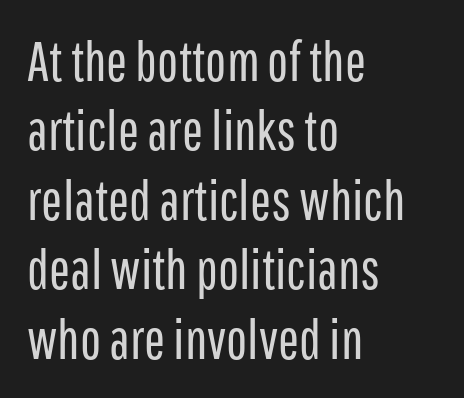
Q: Is the text bold? A: No.
Q: Is the text italic (slanted)? A: No, it is upright.
Q: Is the typeface a serif or a sans-serif typeface? A: Sans-serif.
Q: Is the text underlined? A: No.
Q: How is the paragraph aligned? A: Left-aligned.
Q: Is the spacing between letters normal or unusually wide? A: Normal.
Q: Width (condensed, normal, or wide)? A: Condensed.
Q: Stroke contrast? A: Low.
Q: x-height? A: Medium.
Q: Monospaced? A: No.
